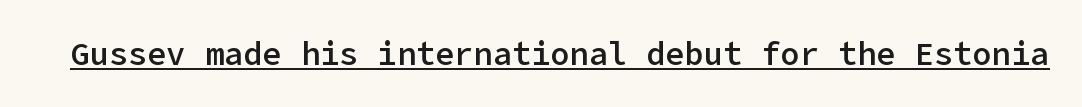
The image shows 32 px semibold sans-serif type, upright; set normal letter spacing, underlined; low stroke contrast and a medium x-height.
